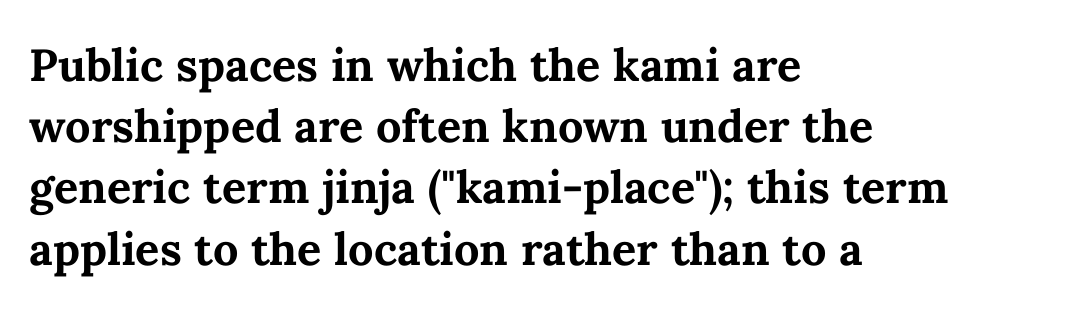
{"italic": "no", "bold": "yes", "weight": "bold", "width": "normal", "stroke_contrast": "medium", "x_height": "medium", "monospaced": "no", "underline": "no", "align": "left", "line_spacing": "normal", "line_spacing_ratio": 1.36, "letter_spacing": "normal", "letter_spacing_em": 0.0, "glyph_px": 45}
